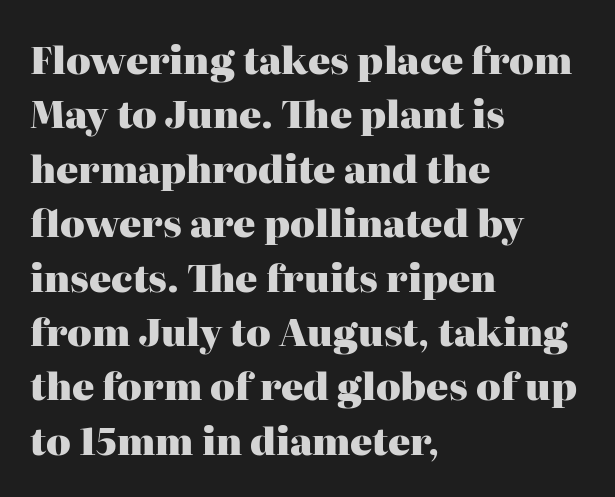
Q: Is the text bold? A: Yes.
Q: Is the text italic (slanted)? A: No, it is upright.
Q: Is the typeface a serif or a sans-serif typeface? A: Serif.
Q: Is the text underlined? A: No.
Q: How is the paragraph aligned? A: Left-aligned.
Q: Is the spacing between letters normal or unusually wide? A: Normal.
Q: Is the spacing between lines tight, normal or loose? A: Normal.
Q: Width (condensed, normal, or wide)? A: Normal.
Q: Stroke contrast? A: High.
Q: x-height? A: Medium.
Q: Monospaced? A: No.
